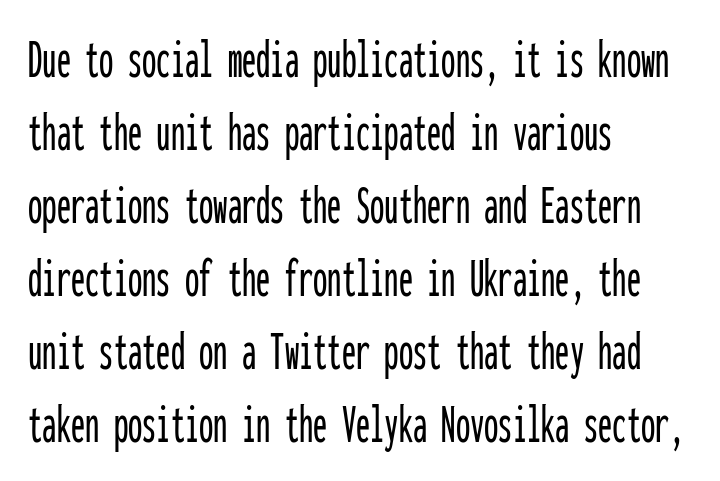
The image shows 57 px condensed sans-serif type, upright, monospaced; set left-aligned, normal line spacing (1.28x), normal letter spacing, not underlined; low stroke contrast and a medium x-height.
